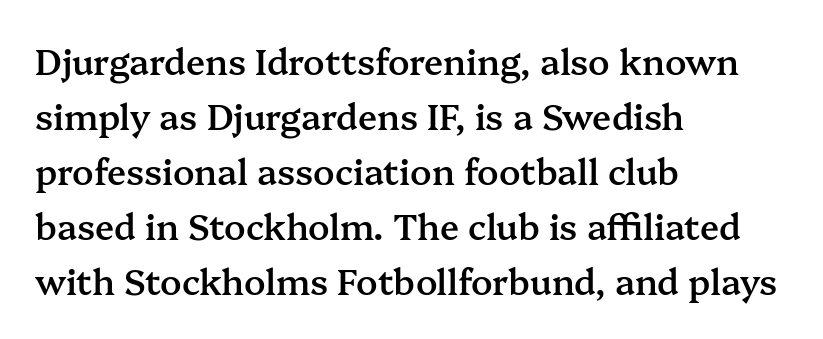
Q: Is the text bold? A: Semi-bold.
Q: Is the text italic (slanted)? A: No, it is upright.
Q: Is the typeface a serif or a sans-serif typeface? A: Serif.
Q: Is the text underlined? A: No.
Q: How is the paragraph aligned? A: Left-aligned.
Q: Is the spacing between letters normal or unusually wide? A: Normal.
Q: Is the spacing between lines tight, normal or loose? A: Normal.
Q: Width (condensed, normal, or wide)? A: Normal.
Q: Stroke contrast? A: Medium.
Q: x-height? A: Medium.
Q: Monospaced? A: No.
